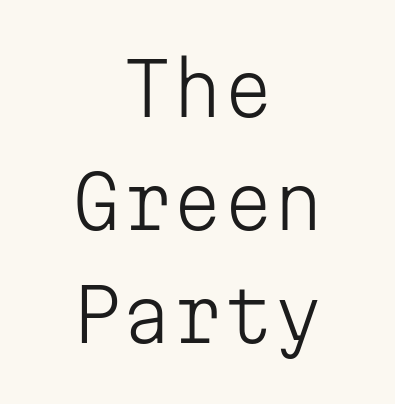
Notice how the passage keeps no hard edge, just a central spine. Posture: upright roman. The tracking reads as untouched default to a designer's eye. Does the type have serifs? No, each stem ends abruptly. Spacing verdict: monospaced, one width for all characters. The string is rendered with underlining switched off.
